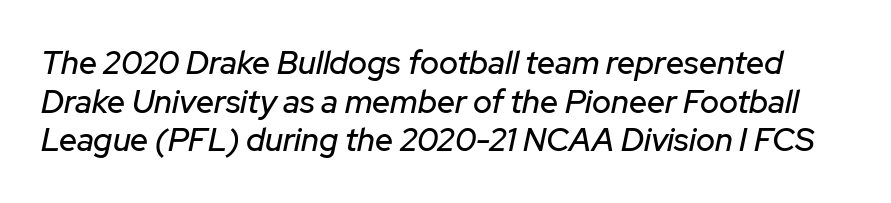
The image shows 32 px text type, italic (leaning right); set line spacing 1.21x, normal letter spacing, not underlined; low stroke contrast and a medium x-height.
